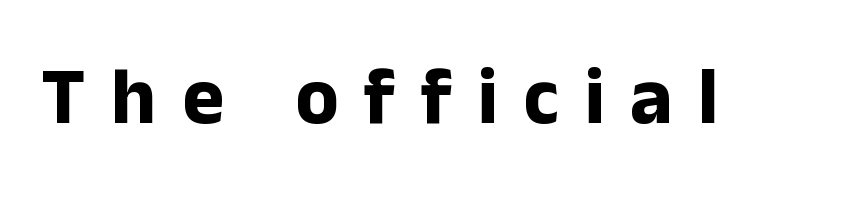
Q: Is the text bold? A: Yes.
Q: Is the text italic (slanted)? A: No, it is upright.
Q: Is the typeface a serif or a sans-serif typeface? A: Sans-serif.
Q: Is the text underlined? A: No.
Q: Is the spacing between letters normal or unusually wide? A: Unusually wide.
Q: Width (condensed, normal, or wide)? A: Normal.
Q: Stroke contrast? A: Low.
Q: x-height? A: Medium.
Q: Monospaced? A: No.
